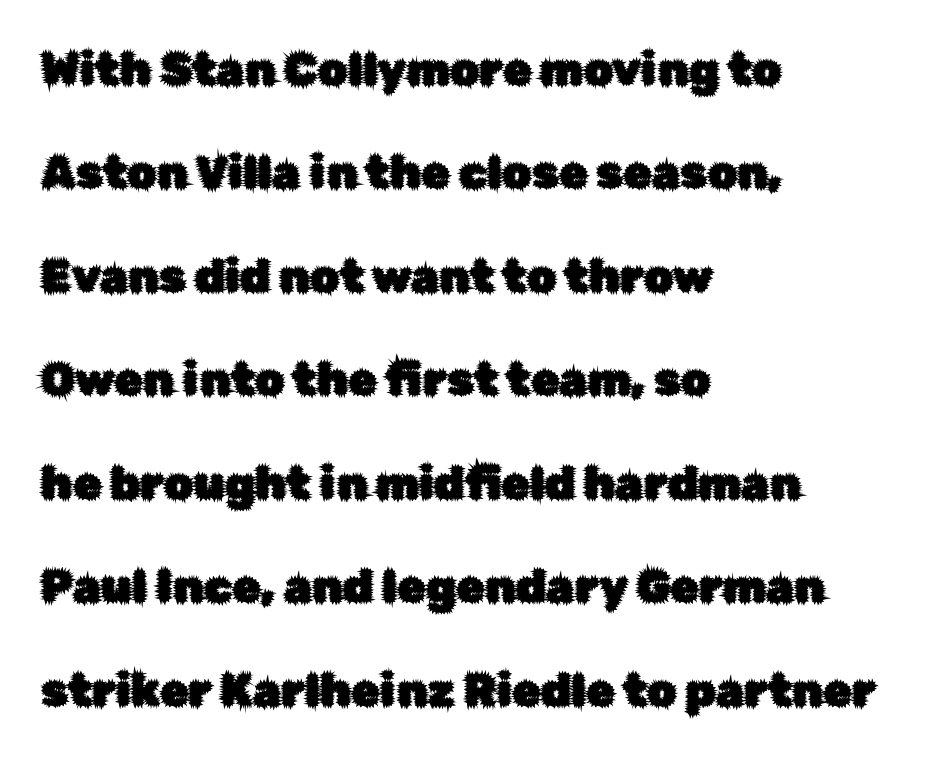
The image shows 46 px sans-serif type, upright; set left-aligned, loose line spacing (2.25x), normal letter spacing, not underlined; low stroke contrast and a medium x-height.
